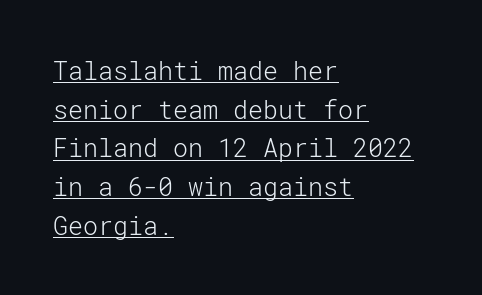
The image shows 25 px text type, upright; set left-aligned, normal line spacing (1.55x), normal letter spacing, underlined.
